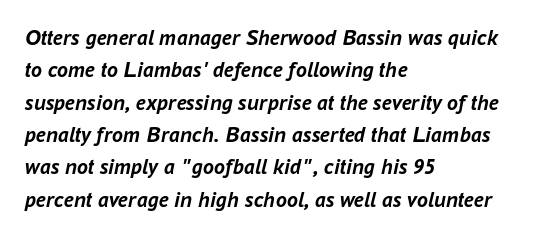
{"italic": "yes", "lean": "right", "slant_degrees": 16, "bold": "yes", "underline": "no", "align": "left", "line_spacing": "normal", "line_spacing_ratio": 1.47, "letter_spacing": "normal", "letter_spacing_em": 0.0, "glyph_px": 22}
